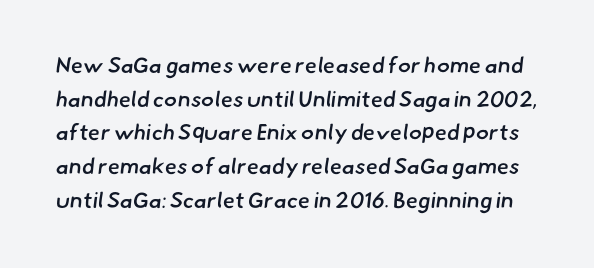
Descender tails drop into unmarked territory. This sample keeps an unexceptional amount of space between lines. Its strokes are somewhat broadened, the hallmark of semibold type. What stands out about the letter spacing? Nothing — it is the standard amount.
